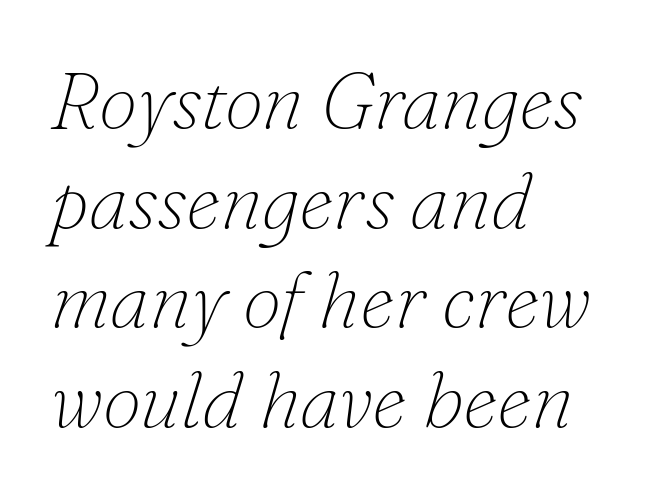
Q: Is the text bold? A: No.
Q: Is the text italic (slanted)? A: Yes, it leans right by about 16 degrees.
Q: Is the typeface a serif or a sans-serif typeface? A: Serif.
Q: Is the text underlined? A: No.
Q: How is the paragraph aligned? A: Left-aligned.
Q: Is the spacing between letters normal or unusually wide? A: Normal.
Q: Is the spacing between lines tight, normal or loose? A: Normal.
Q: Width (condensed, normal, or wide)? A: Normal.
Q: Stroke contrast? A: Low.
Q: x-height? A: Small.
Q: Monospaced? A: No.
